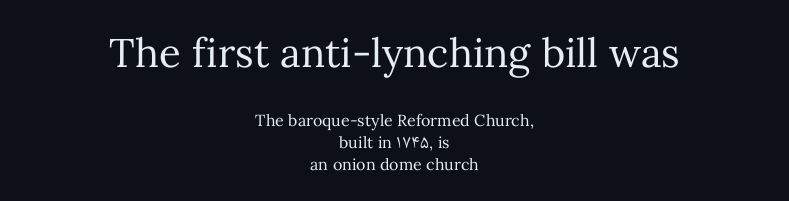
Q: Is the text bold? A: No.
Q: Is the text italic (slanted)? A: No, it is upright.
Q: Is the text underlined? A: No.
Q: How is the paragraph aligned? A: Centered.
Q: Is the spacing between letters normal or unusually wide? A: Normal.
Q: Is the spacing between lines tight, normal or loose? A: Normal.
Q: Which block of text is set in a larger size, the first (top) or the second (bottom)? A: The first (top) one.
Q: Width (condensed, normal, or wide)? A: Normal.
Q: Stroke contrast? A: Medium.
Q: x-height? A: Medium.
Q: Monospaced? A: No.
